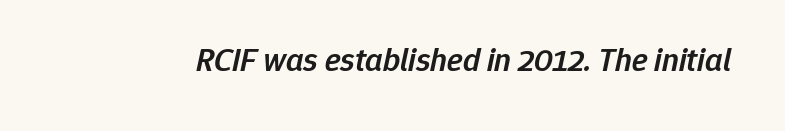
The image shows 33 px semibold type, italic (leaning right); set normal letter spacing, not underlined; low stroke contrast and a medium x-height.
